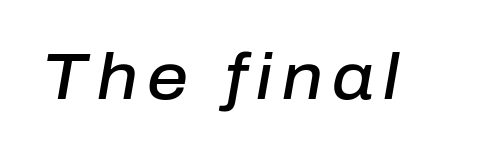
{"italic": "yes", "lean": "right", "slant_degrees": 10, "bold": "semi", "weight": "semibold", "width": "normal", "stroke_contrast": "low", "x_height": "medium", "monospaced": "no", "underline": "no", "glyph_px": 64}
